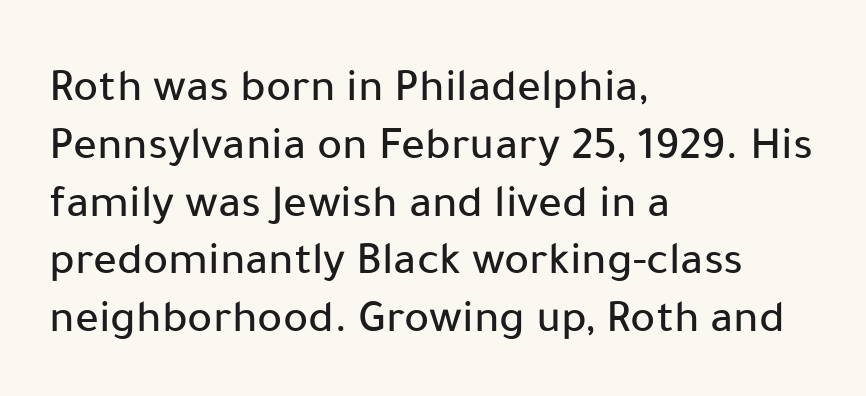
These lines are rendered in a variable-pitch font. The baseline area is clear. These lines are set flush left with a ragged right edge. No italicization has been applied; the sample stays upright.
